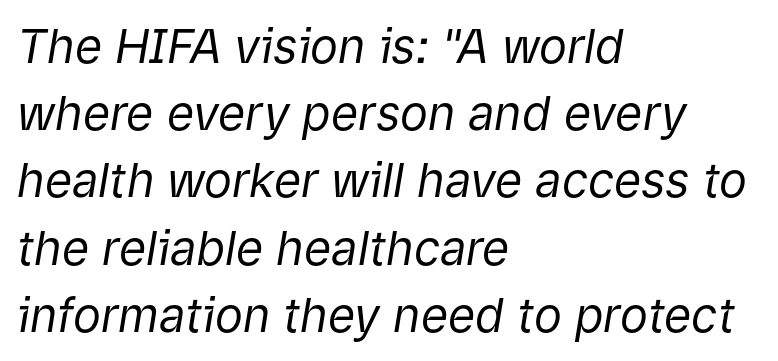
Q: Is the text bold? A: No.
Q: Is the text italic (slanted)? A: Yes, it leans right by about 9 degrees.
Q: Is the text underlined? A: No.
Q: How is the paragraph aligned? A: Left-aligned.
Q: Is the spacing between letters normal or unusually wide? A: Normal.
Q: Is the spacing between lines tight, normal or loose? A: Normal.
Q: Width (condensed, normal, or wide)? A: Normal.
Q: Stroke contrast? A: Low.
Q: x-height? A: Medium.
Q: Monospaced? A: No.
